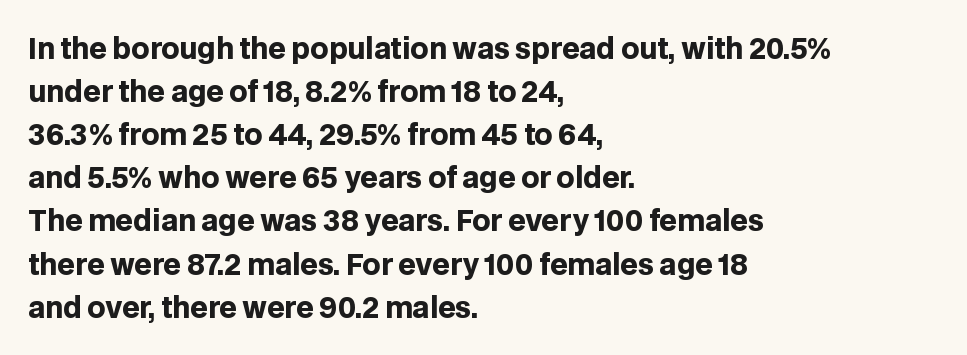
It's the straight-up-and-down kind of type. Nothing sits at the stroke ends, so this counts as sans-serif. A normal amount of white space separates one row of letters from the next. The rendering keeps characters at their native spacing.
